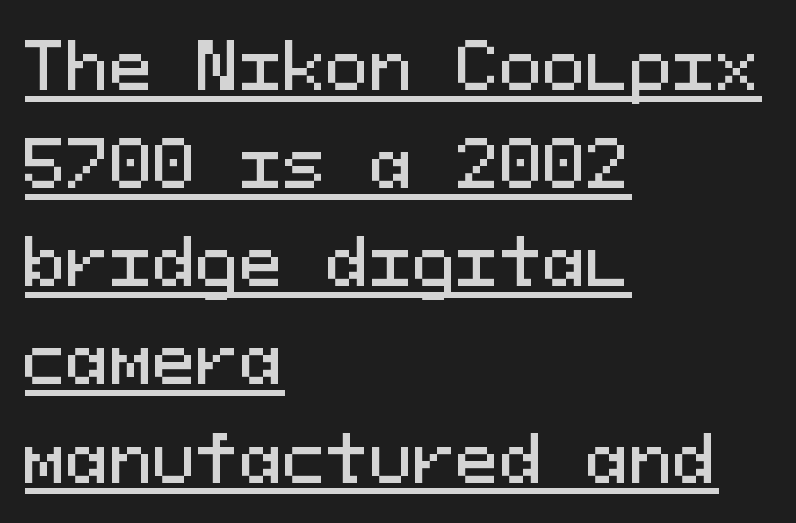
Somebody hit Ctrl+U on this one — the words are underlined. Style check: upright. Caption: multi-line text, flush left, ragged right. Looks like terminal output: every glyph gets an equal slot.
